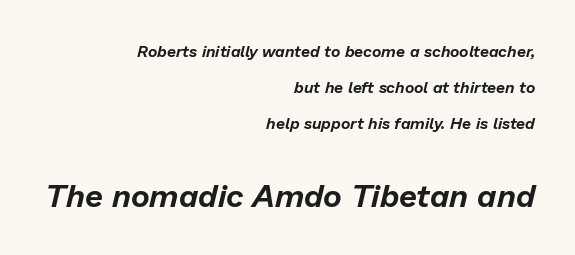
The image shows 32 px text type, italic (leaning right); set right-aligned, loose line spacing (2.26x), normal letter spacing, not underlined; the second (bottom) block is 2.0x larger; low stroke contrast and a medium x-height.
